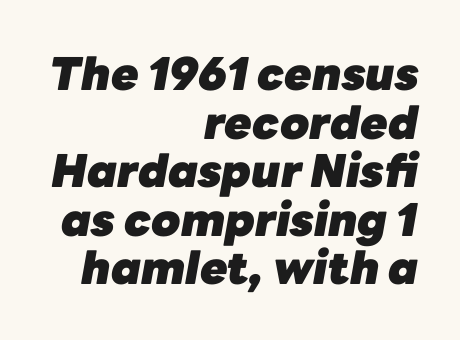
Q: Is the text bold? A: Yes.
Q: Is the text italic (slanted)? A: Yes, it leans right by about 10 degrees.
Q: Is the text underlined? A: No.
Q: How is the paragraph aligned? A: Right-aligned.
Q: Is the spacing between letters normal or unusually wide? A: Normal.
Q: Is the spacing between lines tight, normal or loose? A: Tight.
Q: Width (condensed, normal, or wide)? A: Normal.
Q: Stroke contrast? A: Low.
Q: x-height? A: Medium.
Q: Monospaced? A: No.
